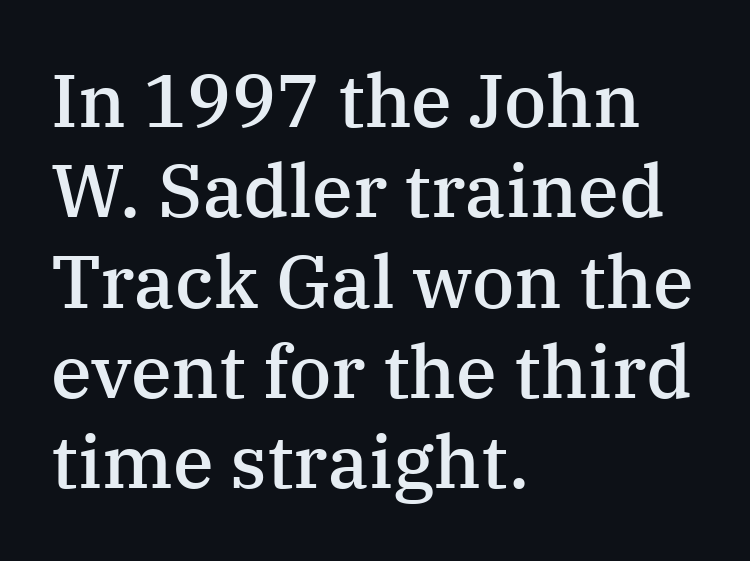
Q: Is the text bold? A: Semi-bold.
Q: Is the text italic (slanted)? A: No, it is upright.
Q: Is the typeface a serif or a sans-serif typeface? A: Serif.
Q: Is the text underlined? A: No.
Q: How is the paragraph aligned? A: Left-aligned.
Q: Is the spacing between letters normal or unusually wide? A: Normal.
Q: Width (condensed, normal, or wide)? A: Normal.
Q: Stroke contrast? A: Medium.
Q: x-height? A: Medium.
Q: Monospaced? A: No.
